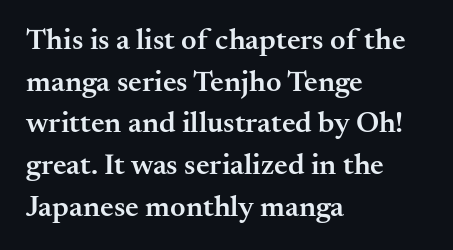
A bare baseline throughout the passage. Is there much room between lines? A standard amount, neither cramped nor airy. Typographically, this falls in the serif category. The axis of the letterforms is exactly vertical. Spacing verdict: proportional, widths tailored to each character. Short note: letters normally spaced.
